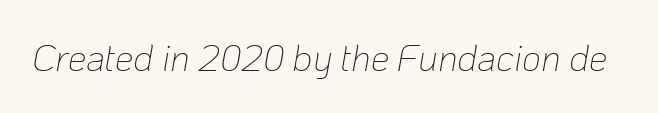
Letters rest on an invisible, unmarked baseline. You could not count columns in this text — the font is proportionally spaced. Heaviness? Minimal to ordinary, like unemphasized prose. Nobody touched the tracking dial on this one. Every character sits at an angle, as italics do.
